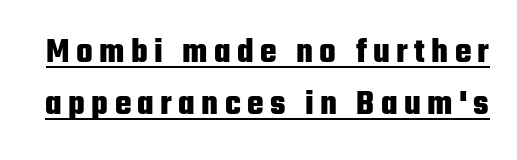
Q: Is the text bold? A: Yes.
Q: Is the text italic (slanted)? A: No, it is upright.
Q: Is the typeface a serif or a sans-serif typeface? A: Sans-serif.
Q: Is the text underlined? A: Yes.
Q: Is the spacing between lines tight, normal or loose? A: Normal.
Q: Width (condensed, normal, or wide)? A: Condensed.
Q: Stroke contrast? A: Low.
Q: x-height? A: Medium.
Q: Monospaced? A: No.
